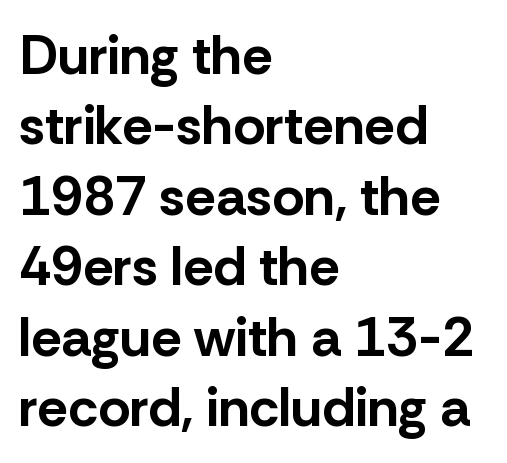
{"serif": "no", "italic": "no", "bold": "yes", "weight": "bold", "width": "normal", "stroke_contrast": "low", "x_height": "medium", "monospaced": "no", "underline": "no", "align": "left", "line_spacing": "normal", "line_spacing_ratio": 1.28, "letter_spacing": "normal", "letter_spacing_em": 0.0, "glyph_px": 55}
